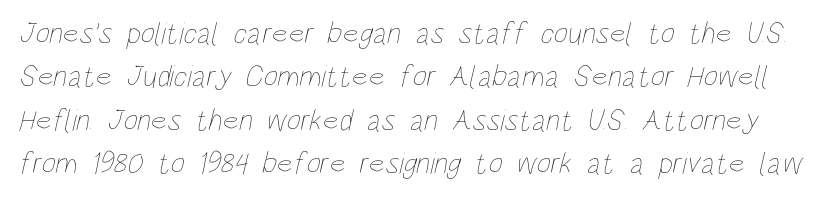
{"bold": "no", "weight": "thin", "width": "condensed", "stroke_contrast": "low", "x_height": "large", "monospaced": "no", "underline": "no", "line_spacing": "normal", "line_spacing_ratio": 1.4, "letter_spacing": "normal", "letter_spacing_em": 0.0, "glyph_px": 31}
